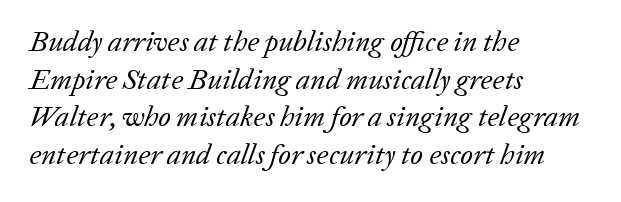
Q: Is the text bold? A: No.
Q: Is the text italic (slanted)? A: Yes, it leans right by about 20 degrees.
Q: Is the typeface a serif or a sans-serif typeface? A: Serif.
Q: Is the text underlined? A: No.
Q: How is the paragraph aligned? A: Left-aligned.
Q: Is the spacing between letters normal or unusually wide? A: Normal.
Q: Is the spacing between lines tight, normal or loose? A: Normal.
Q: Width (condensed, normal, or wide)? A: Normal.
Q: Stroke contrast? A: Low.
Q: x-height? A: Medium.
Q: Monospaced? A: No.
